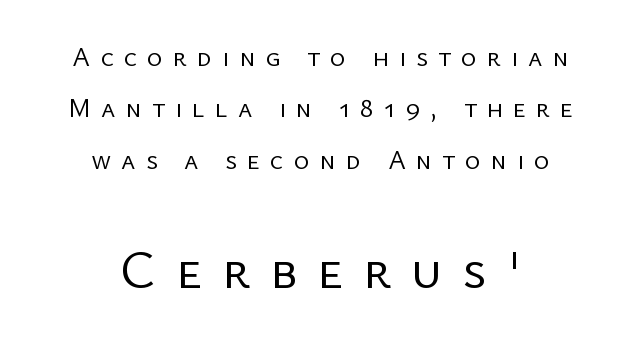
{"serif": "no", "italic": "no", "bold": "no", "weight": "regular", "width": "normal", "stroke_contrast": "low", "x_height": "medium", "monospaced": "no", "underline": "no", "align": "center", "line_spacing": "loose", "line_spacing_ratio": 1.9, "letter_spacing": "wide", "letter_spacing_em": 0.37, "larger_block": "second", "size_ratio": 2.0, "glyph_px": 54}
